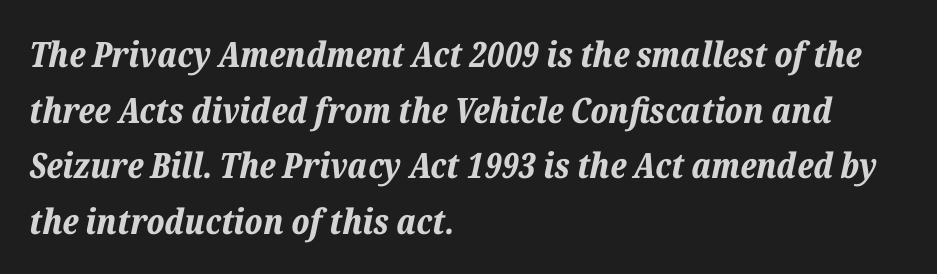
The image shows 35 px bold type, italic (leaning right); set left-aligned, normal line spacing (1.59x), normal letter spacing, not underlined; low stroke contrast and a medium x-height.
